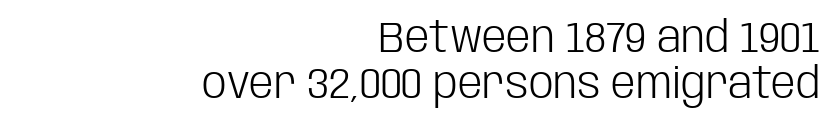
Line ends are locked; line starts wander. Unbolded letterforms with no extra heft. This block would grow much taller if given ordinary leading; it's compressed now. The font's upright variant was chosen for this text.
